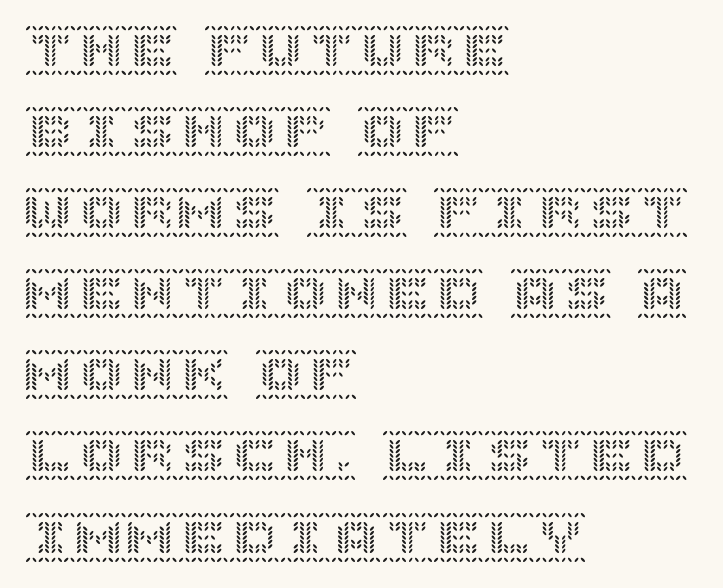
{"italic": "no", "width": "normal", "x_height": "large", "underline": "no", "align": "left", "line_spacing": "normal", "line_spacing_ratio": 1.59, "letter_spacing": "normal", "letter_spacing_em": 0.0, "glyph_px": 51}
